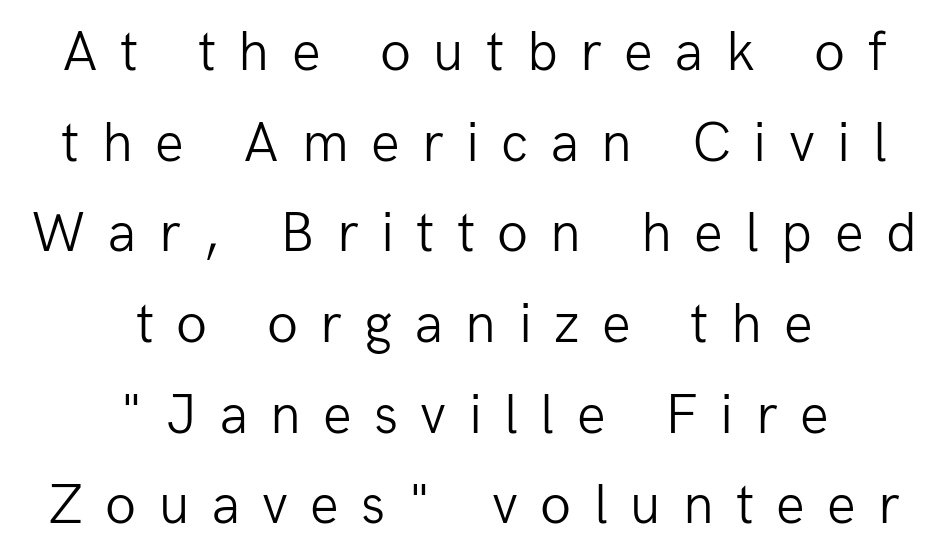
Observe the absence of serifs on each vertical stroke in this sample. The lines are quadded center. This sample uses an upright cut, with every glyph sitting square on the baseline. These glyphs show unthickened strokes, regular width or finer. Each letter keeps its own natural width here, so spacing adapts to shape. Summary of vertical rhythm: regular, with standard interline spacing.
